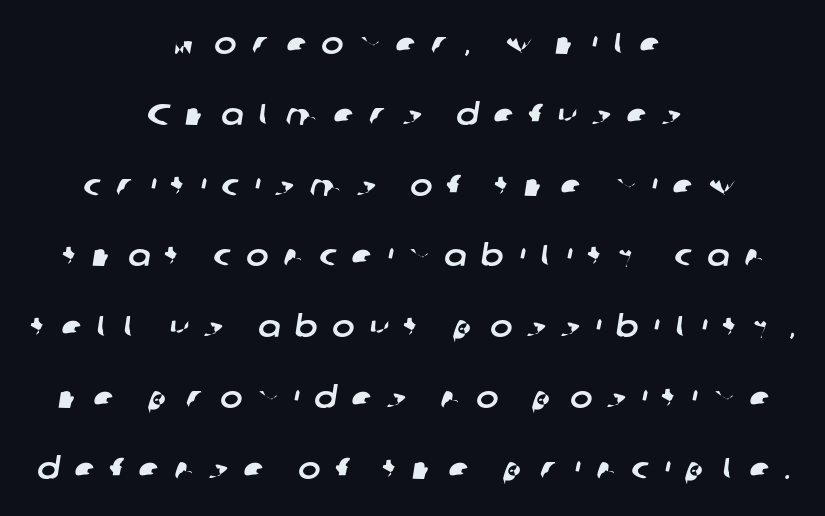
You could only call the tracking loose — the letters float apart. Letterform terminals end flat and unadorned throughout the passage. Anything drawn beneath the words? Only blank space. Spacing verdict: proportional, widths tailored to each character. In CSS terms this would be text-align: center. The block of text is sparse from top to bottom, with ample space between rows.
